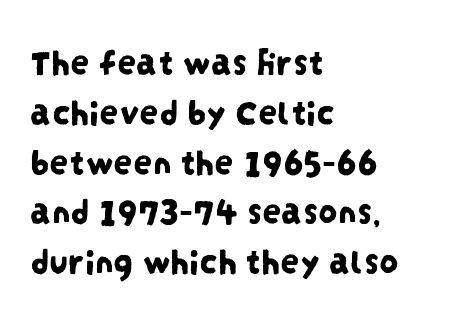
{"serif": "no", "width": "condensed", "stroke_contrast": "low", "x_height": "large", "monospaced": "no", "underline": "no", "align": "left", "line_spacing": "normal", "line_spacing_ratio": 1.31, "letter_spacing": "normal", "letter_spacing_em": 0.0, "glyph_px": 38}
